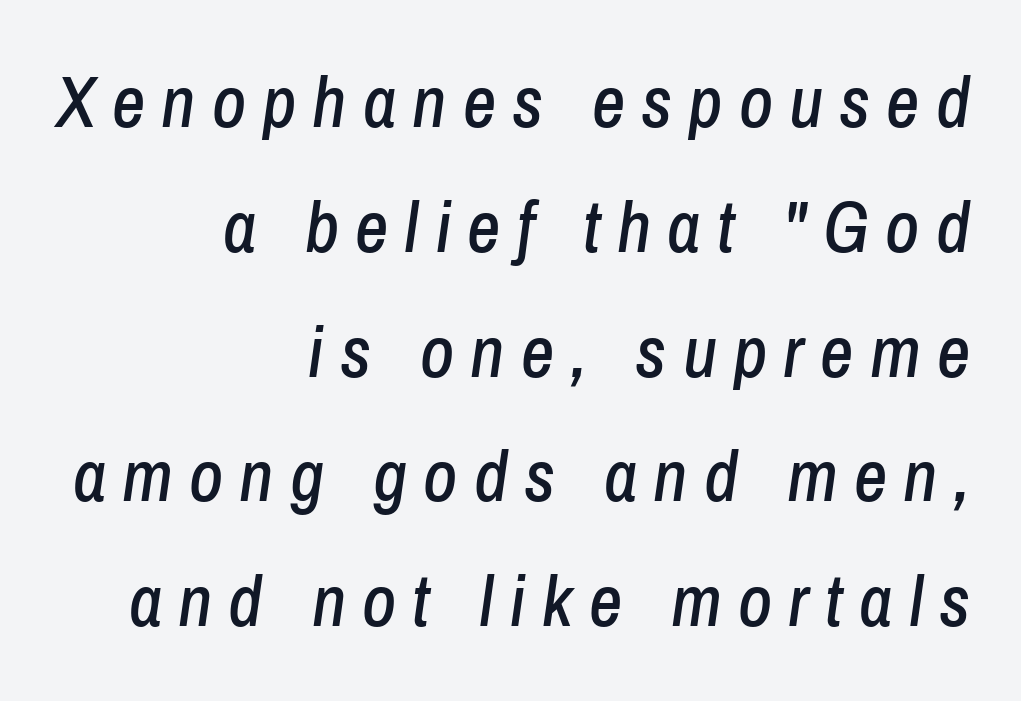
Line endings align vertically; line beginnings do not. The tracking jumps out immediately: characters are airy and widely separated. Character widths vary here, with narrow letters taking less room than wide ones. Would a proofreader flag this as italicized? Yes.
